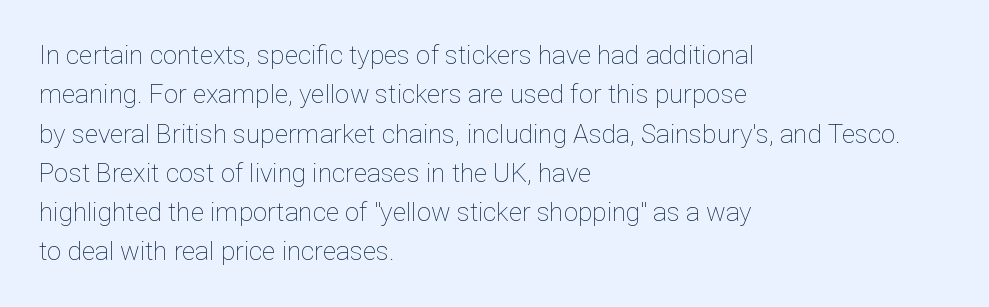
A typesetter would mark this as roman, not italic. Does the leading feel generous? No, just average. The typesetter chose a ragged-right arrangement here. The gaps between neighbouring characters are ordinary and unremarkable. Is this a heavy cut? Hardly; it is regular or lighter. The space directly below the letters is spotless.
